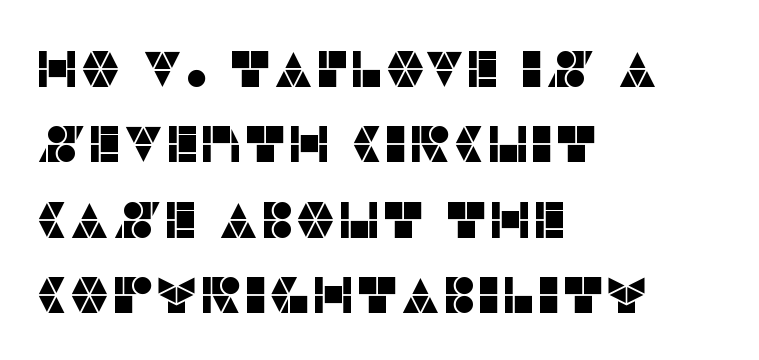
Q: Is the text italic (slanted)? A: No, it is upright.
Q: Is the typeface a serif or a sans-serif typeface? A: Sans-serif.
Q: Is the text underlined? A: No.
Q: How is the paragraph aligned? A: Left-aligned.
Q: Is the spacing between letters normal or unusually wide? A: Normal.
Q: Is the spacing between lines tight, normal or loose? A: Normal.
Q: Width (condensed, normal, or wide)? A: Normal.
Q: Stroke contrast? A: Low.
Q: x-height? A: Large.
Q: Monospaced? A: No.
